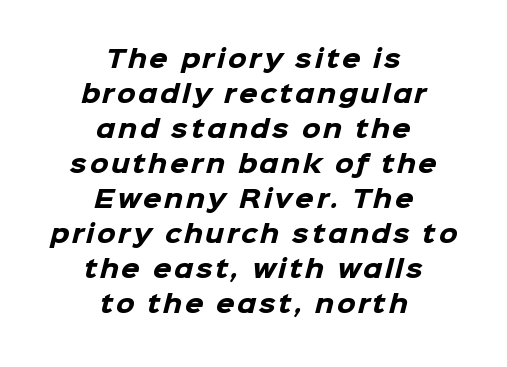
Q: Is the text bold? A: Yes.
Q: Is the text underlined? A: No.
Q: How is the paragraph aligned? A: Centered.
Q: Is the spacing between lines tight, normal or loose? A: Normal.
